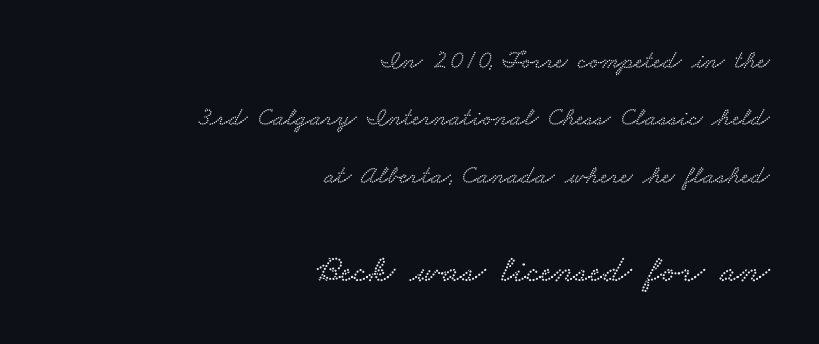
The image shows 39 px wide serif type; set right-aligned, loose line spacing (2.21x), normal letter spacing, not underlined; the second (bottom) block is 1.5x larger; low stroke contrast and a small x-height.
